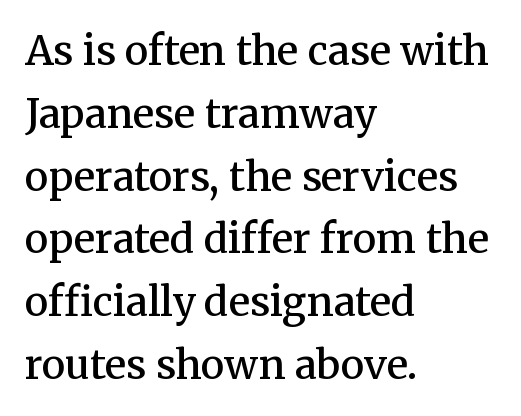
{"serif": "yes", "italic": "no", "bold": "semi", "weight": "semibold", "width": "normal", "stroke_contrast": "medium", "x_height": "medium", "monospaced": "no", "underline": "no", "align": "left", "line_spacing": "normal", "line_spacing_ratio": 1.57, "letter_spacing": "normal", "letter_spacing_em": 0.0, "glyph_px": 40}
